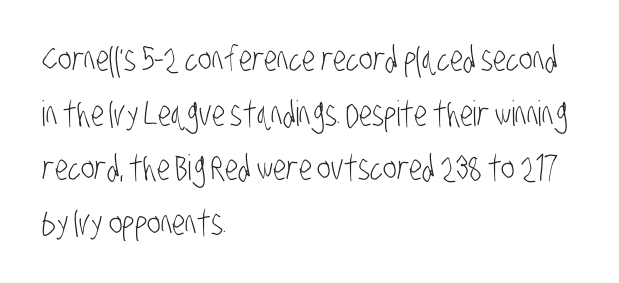
The image shows 35 px light, condensed sans-serif type; set left-aligned, normal line spacing (1.56x), normal letter spacing, not underlined; low stroke contrast and a large x-height.
